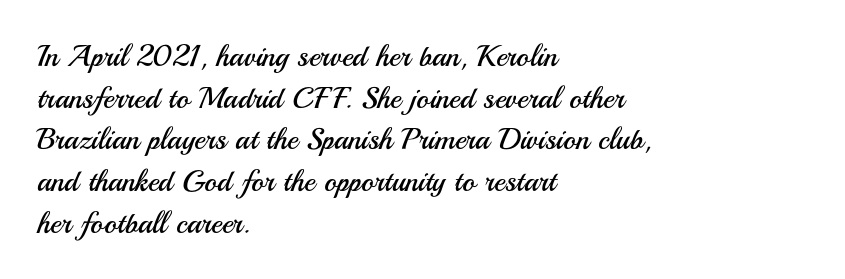
{"serif": "no", "bold": "no", "weight": "regular", "width": "normal", "stroke_contrast": "medium", "x_height": "small", "monospaced": "no", "underline": "no", "align": "left", "line_spacing": "normal", "line_spacing_ratio": 1.39, "letter_spacing": "normal", "letter_spacing_em": 0.0, "glyph_px": 30}
